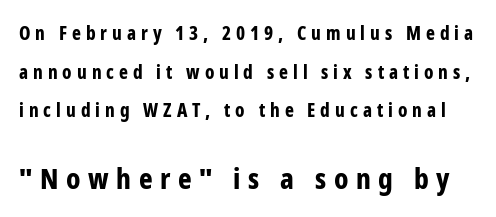
Q: Is the text bold? A: Yes.
Q: Is the text italic (slanted)? A: No, it is upright.
Q: Is the typeface a serif or a sans-serif typeface? A: Sans-serif.
Q: Is the text underlined? A: No.
Q: Is the spacing between letters normal or unusually wide? A: Unusually wide.
Q: Is the spacing between lines tight, normal or loose? A: Loose.
Q: Which block of text is set in a larger size, the first (top) or the second (bottom)? A: The second (bottom) one.
Q: Width (condensed, normal, or wide)? A: Condensed.
Q: Stroke contrast? A: Low.
Q: x-height? A: Medium.
Q: Monospaced? A: No.
